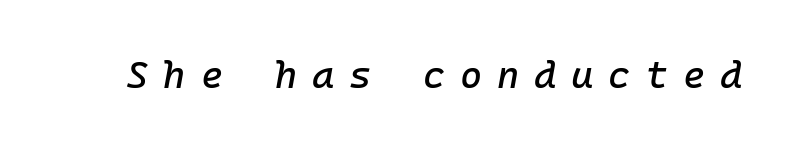
{"italic": "yes", "lean": "right", "slant_degrees": 10, "width": "normal", "stroke_contrast": "low", "x_height": "medium", "monospaced": "yes", "underline": "no", "letter_spacing": "wide", "letter_spacing_em": 0.39, "glyph_px": 38}
